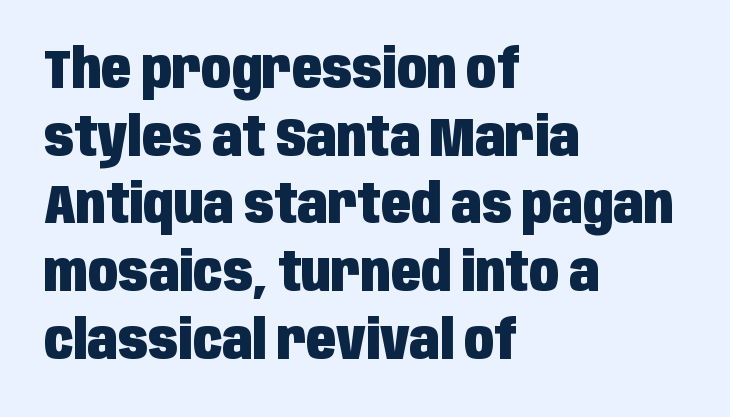
{"serif": "no", "italic": "no", "bold": "yes", "weight": "heavy", "width": "condensed", "stroke_contrast": "low", "x_height": "large", "monospaced": "no", "underline": "no", "align": "left", "line_spacing_ratio": 1.23, "letter_spacing": "normal", "letter_spacing_em": 0.0, "glyph_px": 55}
